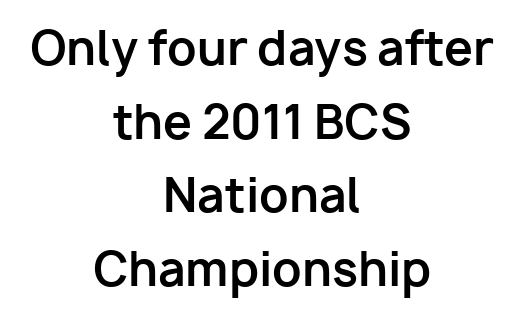
Letter spacing: default. I'd describe the lettering as bold — thick and assertive. One glance says typical: line gaps are just what's usual. Looks like regular typesetting: each glyph gets only the width it needs.
